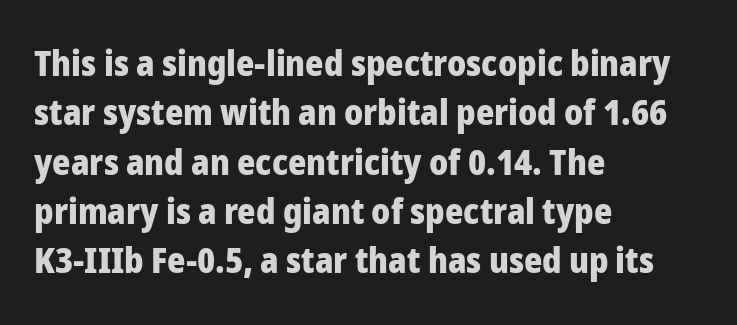
Q: Is the text bold? A: Yes.
Q: Is the text italic (slanted)? A: No, it is upright.
Q: Is the typeface a serif or a sans-serif typeface? A: Sans-serif.
Q: Is the text underlined? A: No.
Q: How is the paragraph aligned? A: Left-aligned.
Q: Is the spacing between letters normal or unusually wide? A: Normal.
Q: Is the spacing between lines tight, normal or loose? A: Normal.
Q: Width (condensed, normal, or wide)? A: Normal.
Q: Stroke contrast? A: Low.
Q: x-height? A: Medium.
Q: Monospaced? A: No.
